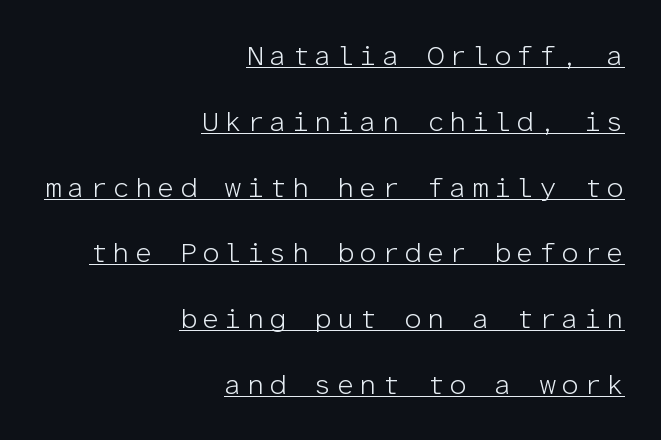
The image shows 28 px light sans-serif type, upright, monospaced; set right-aligned, loose line spacing (2.35x), underlined; low stroke contrast and a medium x-height.
